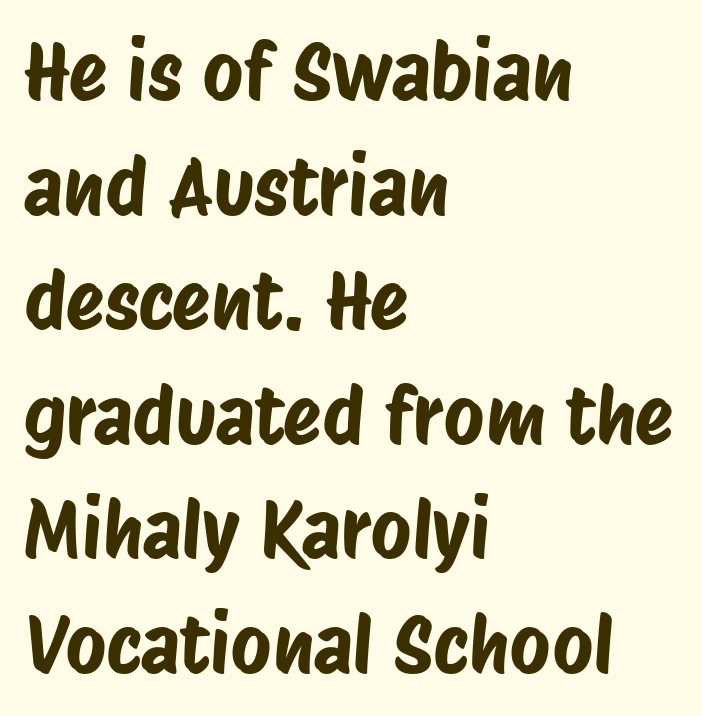
{"serif": "no", "width": "condensed", "stroke_contrast": "low", "x_height": "large", "monospaced": "no", "underline": "no", "align": "left", "line_spacing": "normal", "line_spacing_ratio": 1.45, "letter_spacing": "normal", "letter_spacing_em": 0.0, "glyph_px": 79}
